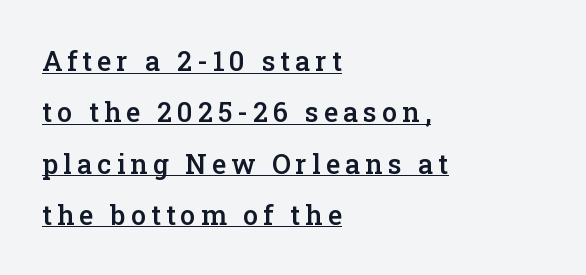
The image shows 27 px text type, upright; set left-aligned, loose line spacing (1.9x), underlined.
